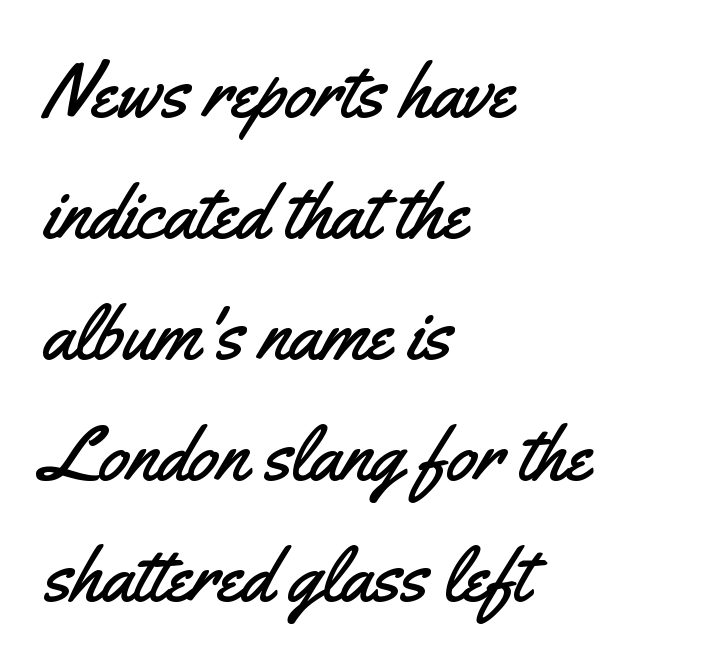
Q: Is the text italic (slanted)? A: Yes.
Q: Is the typeface a serif or a sans-serif typeface? A: Sans-serif.
Q: Is the text underlined? A: No.
Q: How is the paragraph aligned? A: Left-aligned.
Q: Is the spacing between letters normal or unusually wide? A: Normal.
Q: Is the spacing between lines tight, normal or loose? A: Normal.
Q: Width (condensed, normal, or wide)? A: Condensed.
Q: Stroke contrast? A: Medium.
Q: x-height? A: Small.
Q: Monospaced? A: No.
